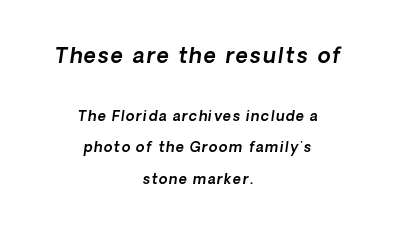
Q: Is the text underlined? A: No.
Q: How is the paragraph aligned? A: Centered.
Q: Is the spacing between lines tight, normal or loose? A: Loose.
Q: Which block of text is set in a larger size, the first (top) or the second (bottom)? A: The first (top) one.
